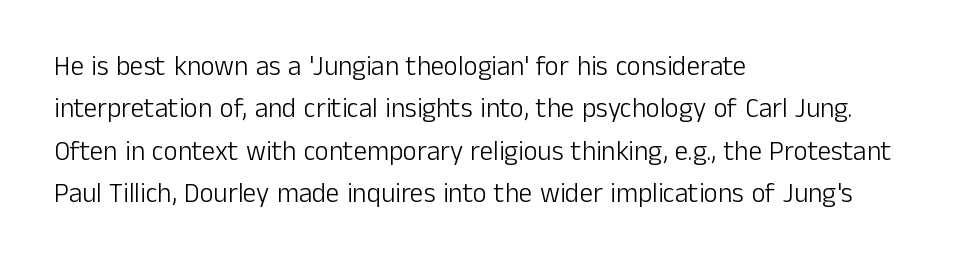
Q: Is the text bold? A: No.
Q: Is the text italic (slanted)? A: No, it is upright.
Q: Is the text underlined? A: No.
Q: How is the paragraph aligned? A: Left-aligned.
Q: Is the spacing between letters normal or unusually wide? A: Normal.
Q: Is the spacing between lines tight, normal or loose? A: Normal.
